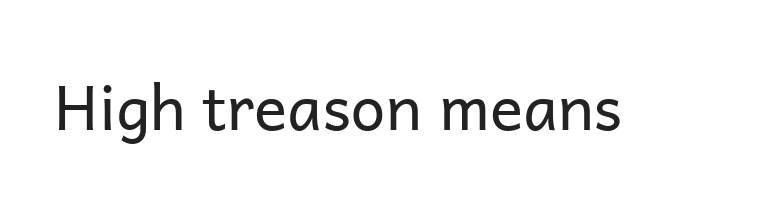
The image shows 62 px regular-weight sans-serif type, upright; set normal letter spacing, not underlined; low stroke contrast and a medium x-height.
